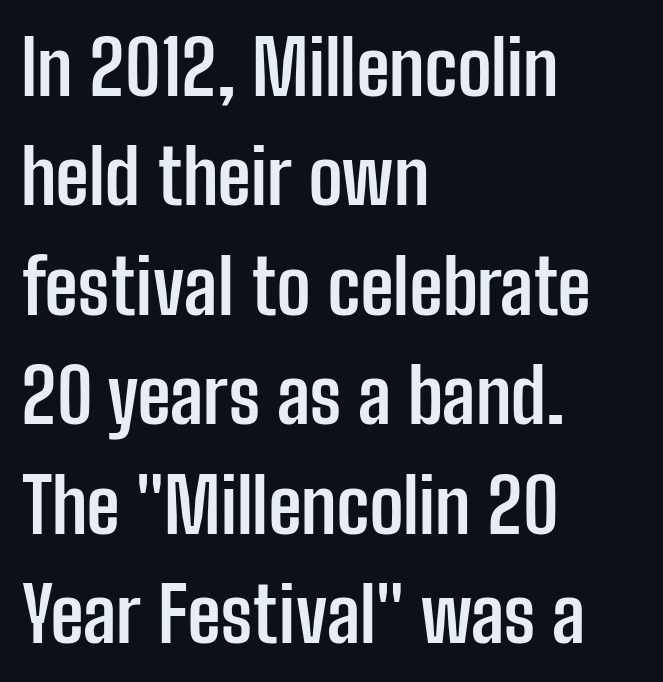
{"serif": "no", "italic": "no", "bold": "yes", "weight": "semibold", "width": "condensed", "stroke_contrast": "low", "x_height": "medium", "monospaced": "no", "underline": "no", "align": "left", "line_spacing": "normal", "line_spacing_ratio": 1.44, "letter_spacing": "normal", "letter_spacing_em": 0.0, "glyph_px": 76}
